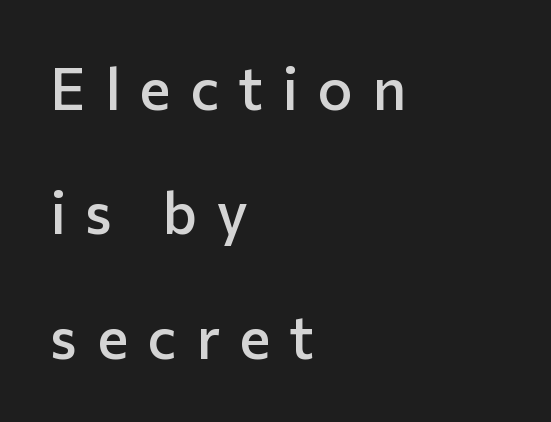
The passage shown is typeset with a sans-serif family. Anything drawn beneath the words? Only blank space. These lines are rendered in a variable-pitch font. This rendering uses left alignment, leaving the right contour irregular.
